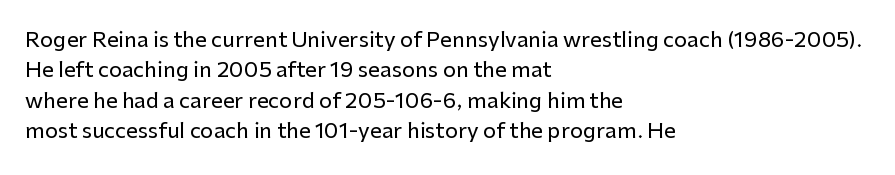
A bare baseline throughout the passage. This rendering uses left alignment, leaving the right contour irregular. Vertical strokes here are truly vertical. Glyph-to-glyph distance matches everyday printed text. If you measured baseline to baseline, you'd find a middling distance.
